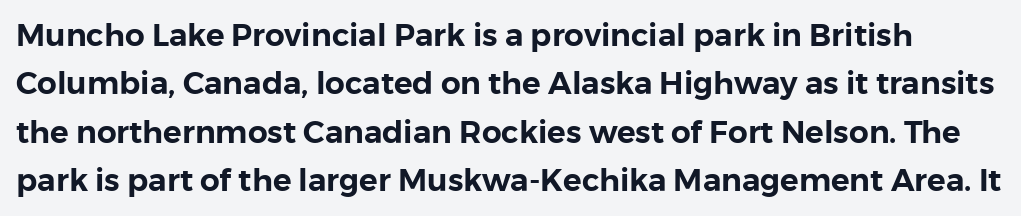
The image shows 31 px sans-serif type, upright; set normal line spacing (1.56x), normal letter spacing, not underlined; a medium x-height.
